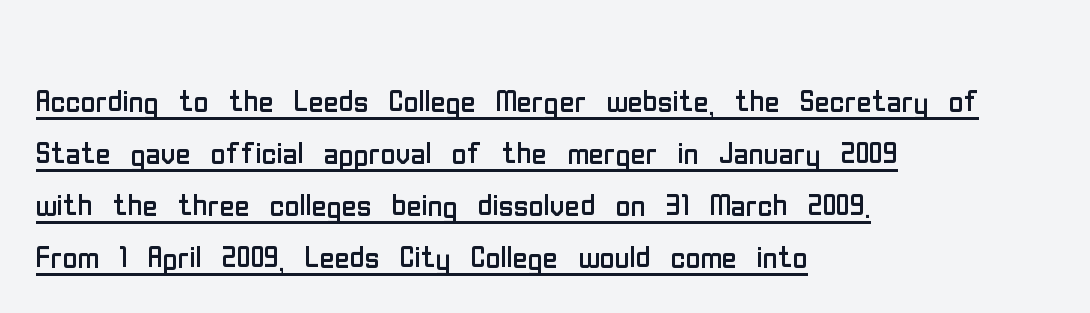
The image shows 41 px regular-weight, condensed sans-serif type, upright; set left-aligned, normal line spacing (1.27x), normal letter spacing, underlined; low stroke contrast and a medium x-height.
